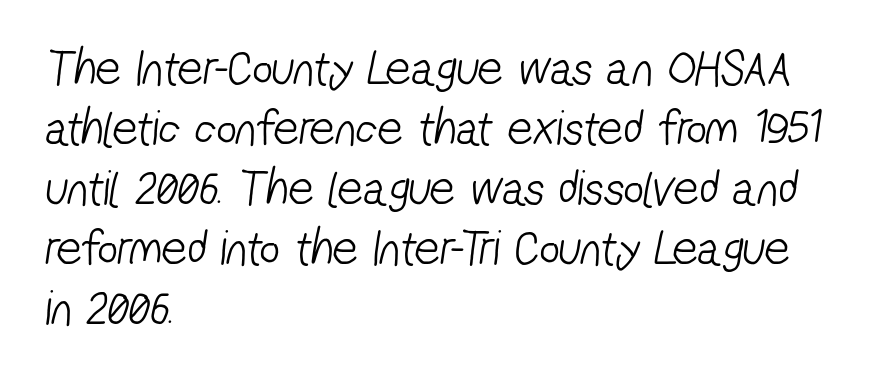
The rendering shows plain stroke endings on the letterforms — a sans-serif design. If you drew a ruler down the left edge, every line would touch it. Weight: in the light-to-regular range. The area under the type is left untouched. There is no visible air inserted between adjacent glyphs.
